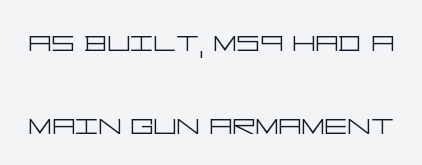
Vertical spacing — loose. The font's upright variant was chosen for this text. The letters carry no serifs — their stems end cleanly without finishing strokes. The baseline area is clear.
